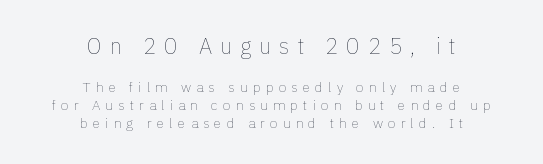
The image shows 22 px text type, upright; set centered, normal line spacing (1.29x), unusually wide letter spacing (+0.36 em), not underlined; the first (top) block is 1.57x larger.
